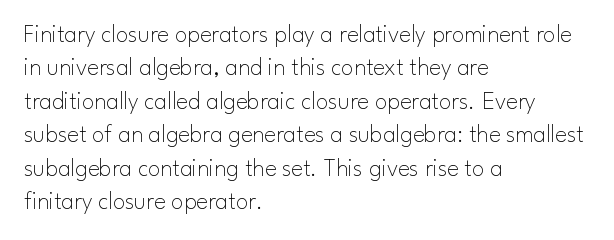
Notice how the stems are strictly vertical — no italics here. Clear beneath every line of the passage. Compared with typical paragraphs, the rows here are spaced about the same. The letters look calm and open, with moderate or lighter stems. Spacing between characters is what you'd get straight out of the box.
